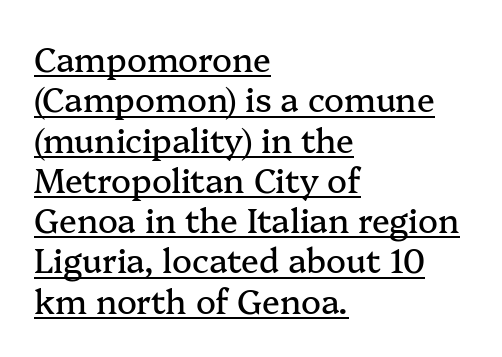
Q: Is the text italic (slanted)? A: No, it is upright.
Q: Is the typeface a serif or a sans-serif typeface? A: Serif.
Q: Is the text underlined? A: Yes.
Q: How is the paragraph aligned? A: Left-aligned.
Q: Is the spacing between letters normal or unusually wide? A: Normal.
Q: Width (condensed, normal, or wide)? A: Normal.
Q: Stroke contrast? A: Medium.
Q: x-height? A: Medium.
Q: Monospaced? A: No.
